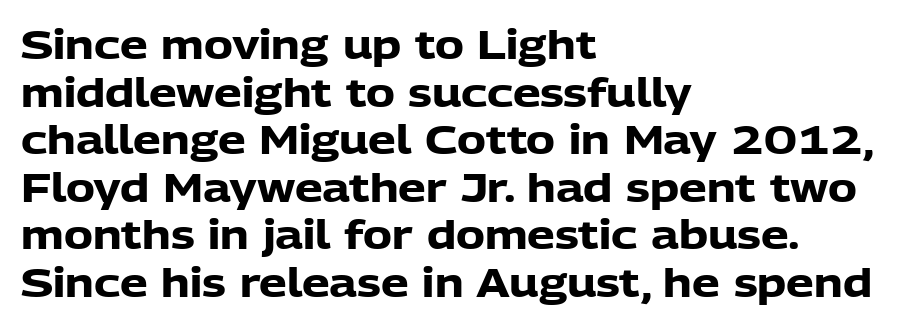
Style check: upright. Tracking value appears to be zero — textbook default spacing. The face used here has the dense, thick strokes of a bold. The gap between lines stays unmarked. The passage shown is typed in a proportional face where columns would drift. Typographically, this falls in the sans-serif category.
